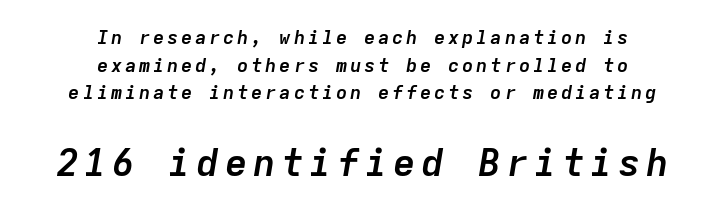
{"italic": "yes", "lean": "right", "slant_degrees": 9, "bold": "yes", "weight": "semibold", "width": "normal", "stroke_contrast": "low", "x_height": "medium", "monospaced": "yes", "underline": "no", "align": "center", "line_spacing": "normal", "line_spacing_ratio": 1.46, "larger_block": "second", "size_ratio": 2.0, "glyph_px": 38}
